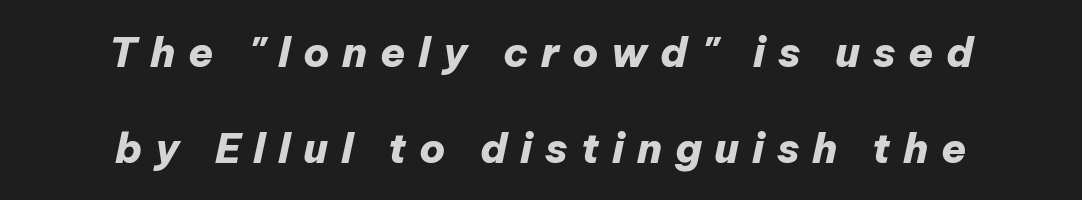
The image shows 41 px heavy type, italic (leaning right); set centered, loose line spacing (2.34x), unusually wide letter spacing (+0.31 em), not underlined; low stroke contrast and a medium x-height.
